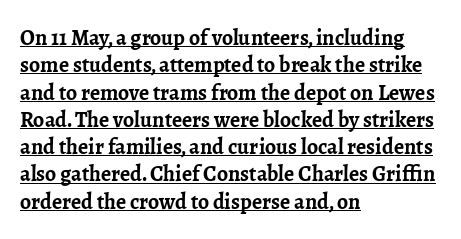
The image shows 22 px bold type, upright; set left-aligned, line spacing 1.24x, normal letter spacing, underlined.
